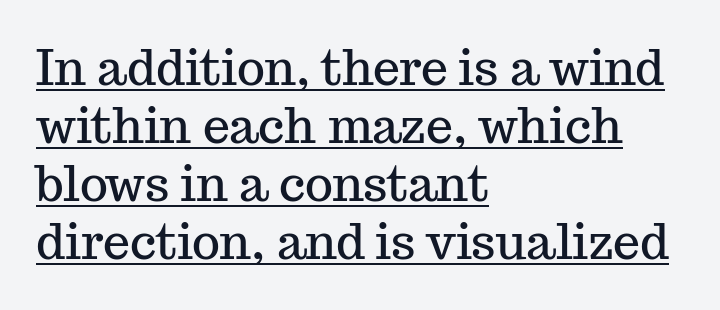
Q: Is the text italic (slanted)? A: No, it is upright.
Q: Is the typeface a serif or a sans-serif typeface? A: Serif.
Q: Is the text underlined? A: Yes.
Q: How is the paragraph aligned? A: Left-aligned.
Q: Is the spacing between letters normal or unusually wide? A: Normal.
Q: Width (condensed, normal, or wide)? A: Normal.
Q: Stroke contrast? A: Medium.
Q: x-height? A: Medium.
Q: Monospaced? A: No.
